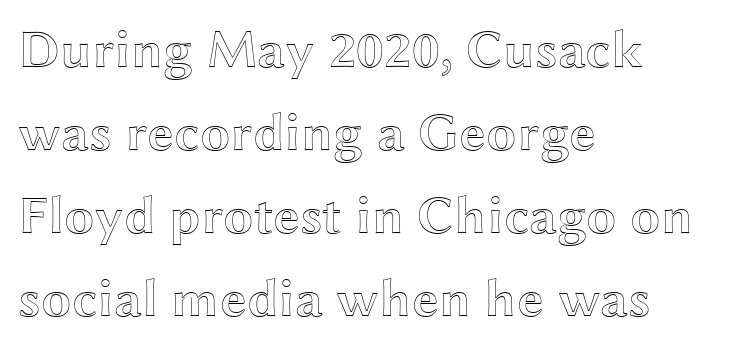
Q: Is the text italic (slanted)? A: No, it is upright.
Q: Is the text underlined? A: No.
Q: How is the paragraph aligned? A: Left-aligned.
Q: Is the spacing between letters normal or unusually wide? A: Normal.
Q: Is the spacing between lines tight, normal or loose? A: Normal.
Q: Width (condensed, normal, or wide)? A: Wide.
Q: x-height? A: Medium.
Q: Monospaced? A: No.
